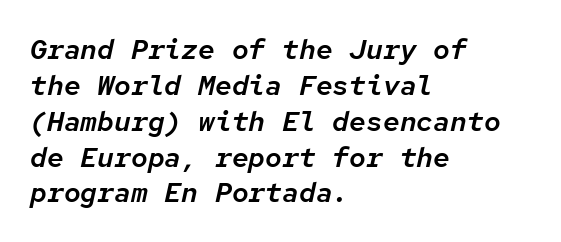
Q: Is the text italic (slanted)? A: Yes, it leans right by about 12 degrees.
Q: Is the text underlined? A: No.
Q: How is the paragraph aligned? A: Left-aligned.
Q: Is the spacing between letters normal or unusually wide? A: Normal.
Q: Is the spacing between lines tight, normal or loose? A: Normal.
Q: Width (condensed, normal, or wide)? A: Normal.
Q: Stroke contrast? A: Low.
Q: x-height? A: Medium.
Q: Monospaced? A: Yes.
